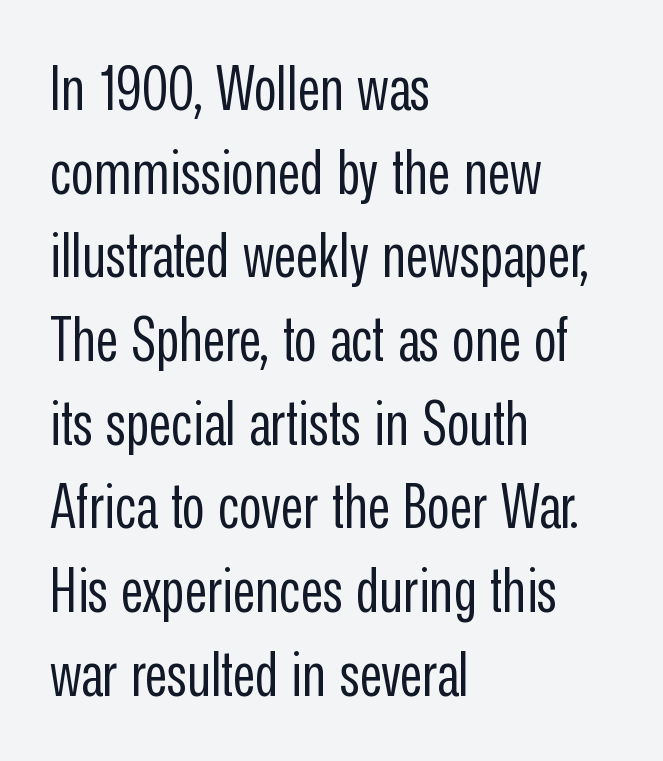
Q: Is the text bold? A: No.
Q: Is the text italic (slanted)? A: No, it is upright.
Q: Is the typeface a serif or a sans-serif typeface? A: Sans-serif.
Q: Is the text underlined? A: No.
Q: How is the paragraph aligned? A: Left-aligned.
Q: Is the spacing between letters normal or unusually wide? A: Normal.
Q: Is the spacing between lines tight, normal or loose? A: Normal.
Q: Width (condensed, normal, or wide)? A: Condensed.
Q: Stroke contrast? A: Low.
Q: x-height? A: Medium.
Q: Monospaced? A: No.
